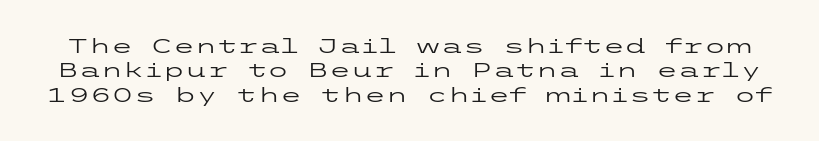
Q: Is the text bold? A: No.
Q: Is the text italic (slanted)? A: No, it is upright.
Q: Is the text underlined? A: No.
Q: Is the spacing between letters normal or unusually wide? A: Normal.
